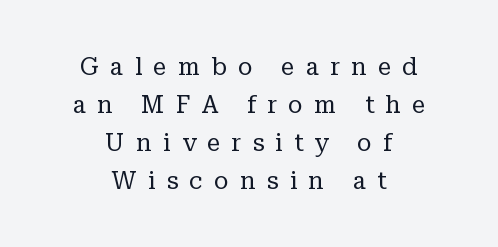
{"italic": "no", "bold": "no", "underline": "no", "align": "center", "line_spacing": "normal", "line_spacing_ratio": 1.58, "letter_spacing": "wide", "letter_spacing_em": 0.47, "glyph_px": 24}
